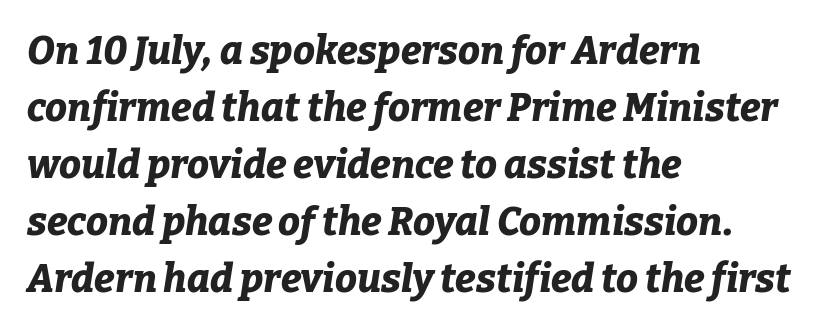
The image shows 39 px bold type, italic (leaning right); set left-aligned, normal line spacing (1.46x), normal letter spacing, not underlined; low stroke contrast and a medium x-height.
